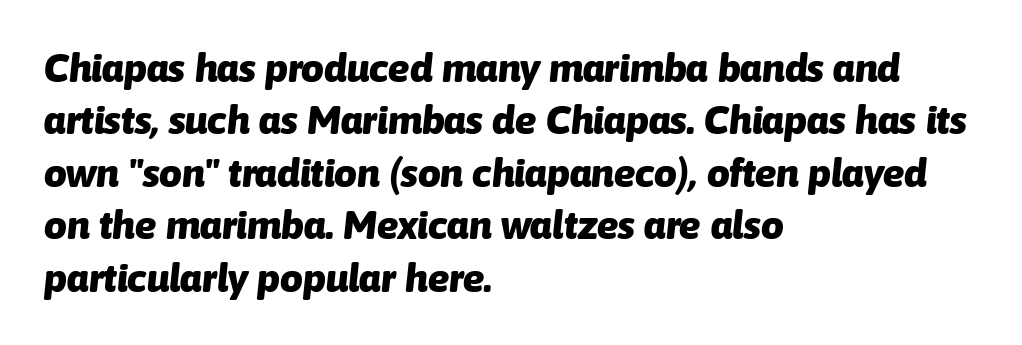
Q: Is the text bold? A: Yes.
Q: Is the text italic (slanted)? A: Yes, it leans right by about 6 degrees.
Q: Is the text underlined? A: No.
Q: How is the paragraph aligned? A: Left-aligned.
Q: Is the spacing between letters normal or unusually wide? A: Normal.
Q: Is the spacing between lines tight, normal or loose? A: Normal.
Q: Width (condensed, normal, or wide)? A: Normal.
Q: Stroke contrast? A: Low.
Q: x-height? A: Medium.
Q: Monospaced? A: No.
